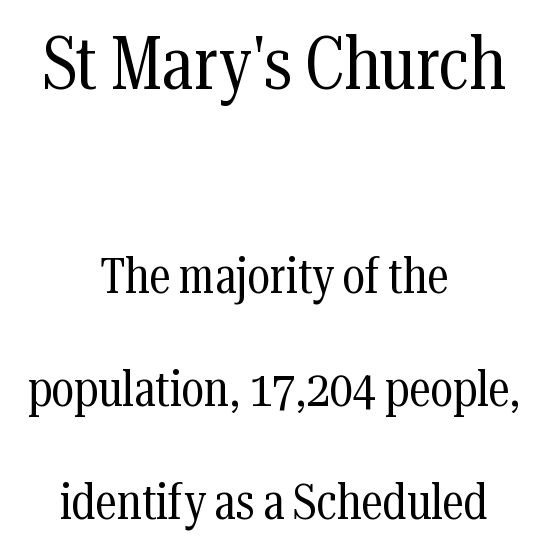
Note the varied advance widths — an 'i' is clearly narrower than an 'm'. Honestly, the rows look like they've been pulled way apart. Style check: upright. Caption: upper text group enlarged, lower text group reduced. Does the copy run flush right? No — it is centered line by line. Is the stroke heavy? The answer is a plain regular-or-lighter.
